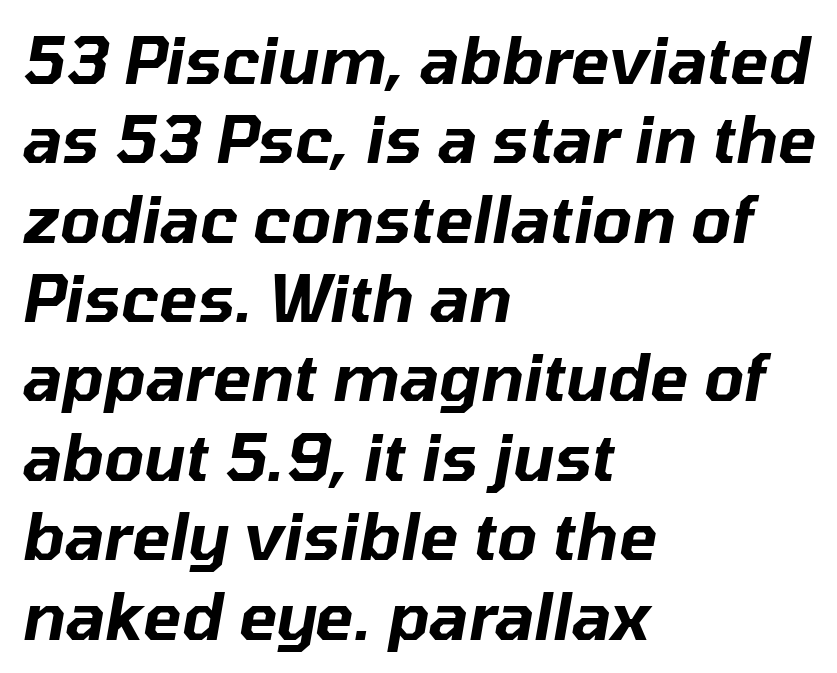
The image shows 64 px text type, italic (leaning right); set left-aligned, line spacing 1.24x, normal letter spacing, not underlined; low stroke contrast and a medium x-height.
